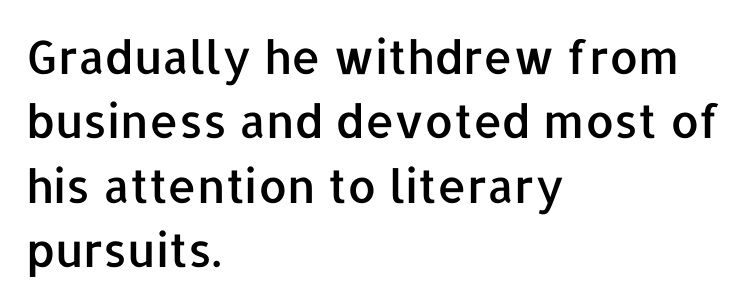
{"serif": "no", "italic": "no", "width": "normal", "stroke_contrast": "low", "x_height": "medium", "monospaced": "no", "underline": "no", "align": "left", "line_spacing": "normal", "line_spacing_ratio": 1.4, "letter_spacing": "normal", "letter_spacing_em": 0.0, "glyph_px": 46}
